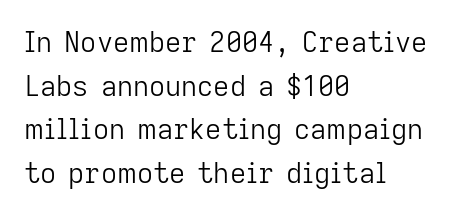
The image shows 28 px light sans-serif type, upright; set left-aligned, normal line spacing (1.56x), normal letter spacing, not underlined; low stroke contrast and a medium x-height.
